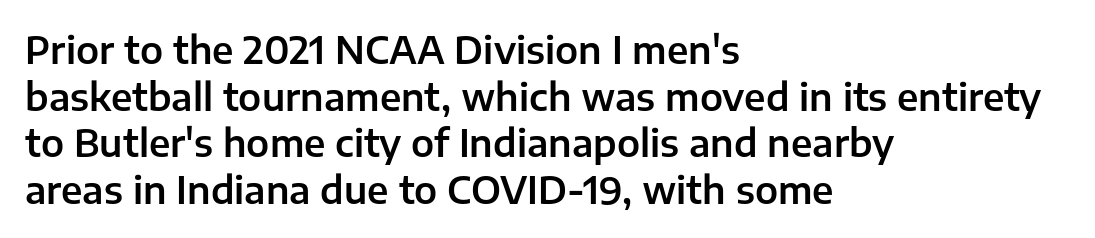
The image shows 37 px sans-serif type, upright; set left-aligned, normal line spacing (1.26x), normal letter spacing, not underlined; low stroke contrast and a medium x-height.
